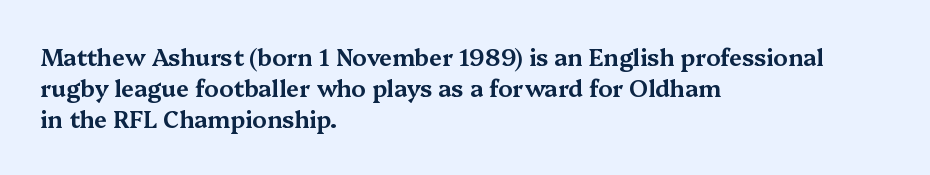
The image shows 23 px text type, upright; set left-aligned, normal line spacing (1.35x), normal letter spacing, not underlined.
